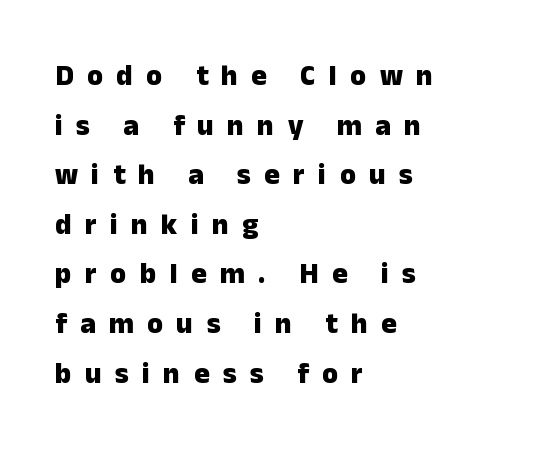
Q: Is the text bold? A: Yes.
Q: Is the text italic (slanted)? A: No, it is upright.
Q: Is the typeface a serif or a sans-serif typeface? A: Sans-serif.
Q: Is the text underlined? A: No.
Q: How is the paragraph aligned? A: Left-aligned.
Q: Is the spacing between letters normal or unusually wide? A: Unusually wide.
Q: Width (condensed, normal, or wide)? A: Normal.
Q: Stroke contrast? A: Low.
Q: x-height? A: Medium.
Q: Monospaced? A: No.
